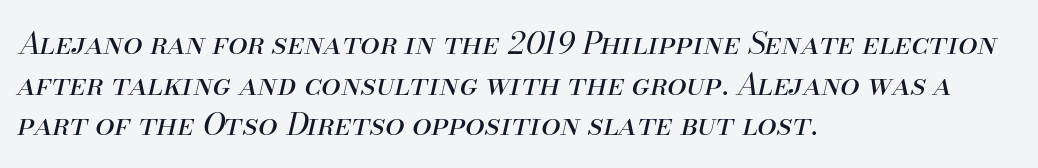
{"italic": "yes", "lean": "right", "slant_degrees": 13, "bold": "no", "weight": "regular", "width": "normal", "stroke_contrast": "medium", "x_height": "small", "monospaced": "no", "underline": "no", "align": "left", "line_spacing": "normal", "line_spacing_ratio": 1.31, "letter_spacing": "normal", "letter_spacing_em": 0.0, "glyph_px": 31}
